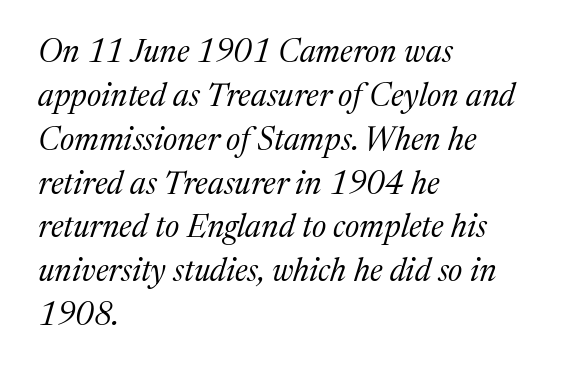
The image shows 32 px regular-weight serif type, italic (leaning right); set left-aligned, normal line spacing (1.37x), normal letter spacing, not underlined; medium stroke contrast and a medium x-height.
